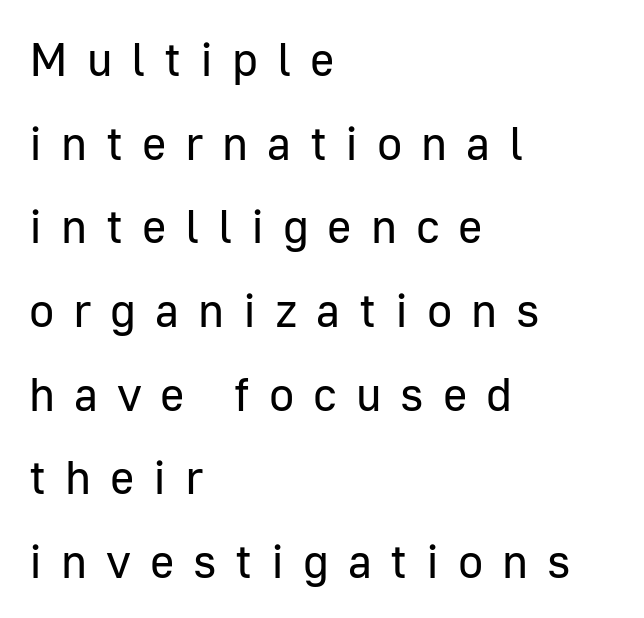
Q: Is the text bold? A: No.
Q: Is the text italic (slanted)? A: No, it is upright.
Q: Is the typeface a serif or a sans-serif typeface? A: Sans-serif.
Q: Is the text underlined? A: No.
Q: How is the paragraph aligned? A: Left-aligned.
Q: Is the spacing between letters normal or unusually wide? A: Unusually wide.
Q: Width (condensed, normal, or wide)? A: Normal.
Q: Stroke contrast? A: Low.
Q: x-height? A: Medium.
Q: Monospaced? A: No.
